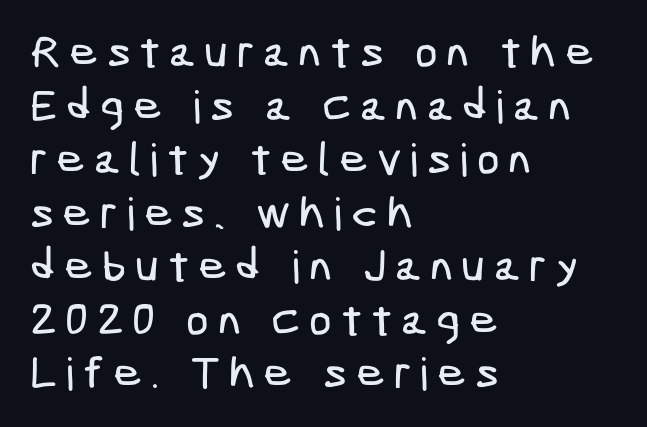
{"serif": "no", "width": "condensed", "stroke_contrast": "low", "x_height": "medium", "underline": "no", "align": "left", "line_spacing_ratio": 1.19, "glyph_px": 45}
